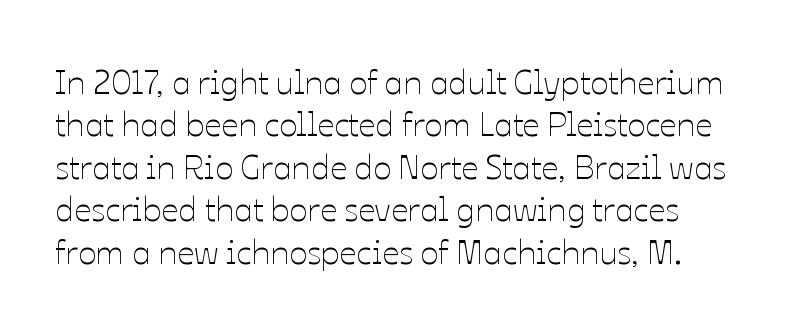
A typesetter would call this proportional, since set widths differ per character. Which margin do the lines hug? The left one — the right edge is uneven. This block has exactly the height ordinary leading produces. Letters rest on an invisible, unmarked baseline.
